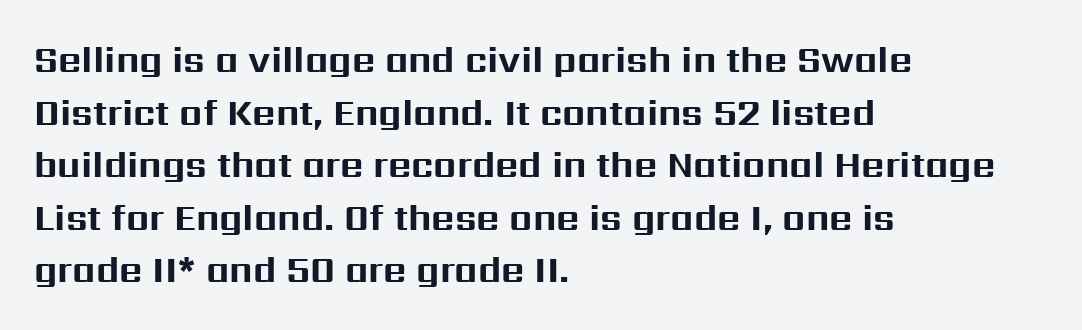
The image shows 36 px bold sans-serif type, upright; set left-aligned, normal line spacing (1.46x), normal letter spacing, not underlined; medium stroke contrast and a medium x-height.
